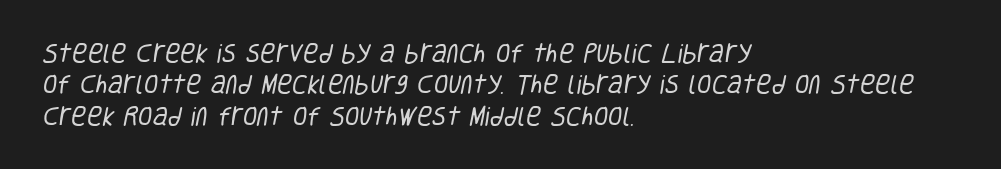
{"bold": "no", "underline": "no", "align": "left", "line_spacing": "normal", "line_spacing_ratio": 1.49, "letter_spacing": "normal", "letter_spacing_em": 0.0, "glyph_px": 21}
